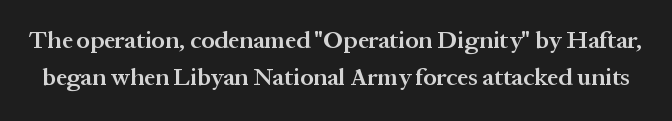
{"italic": "no", "bold": "semi", "underline": "no", "line_spacing": "normal", "line_spacing_ratio": 1.55, "letter_spacing": "normal", "letter_spacing_em": 0.0, "glyph_px": 24}
